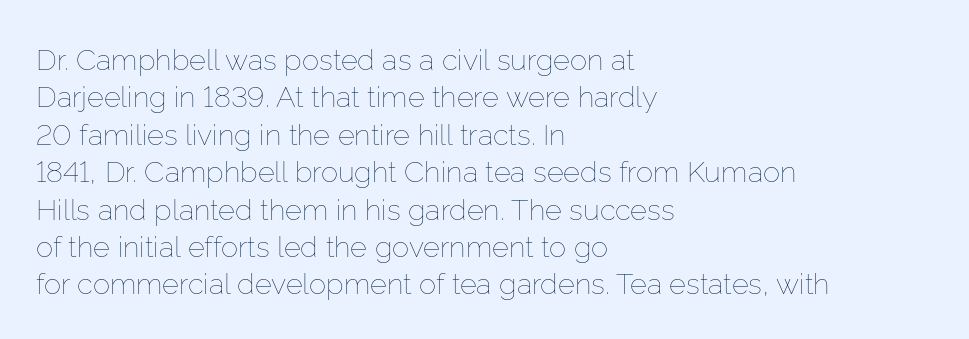
Tracking here is standard; glyphs follow each other at the usual distance. The face used here is proportionally spaced, like ordinary book or web type. Posture: straight, roman, zero tilt. Weight: regular or lighter. Casual observation: everything's shoved over to the left.
